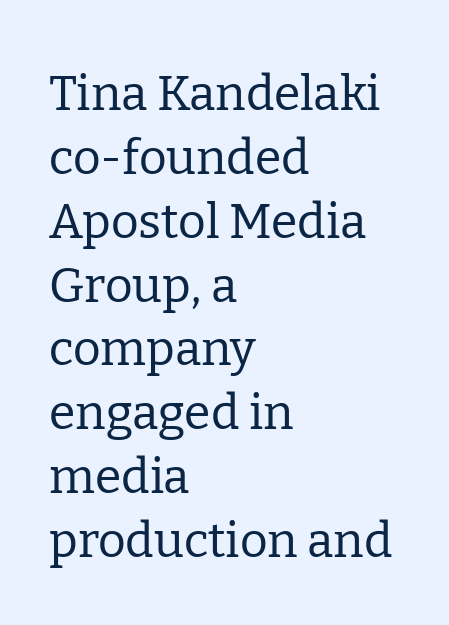
Q: Is the text bold? A: No.
Q: Is the text italic (slanted)? A: No, it is upright.
Q: Is the typeface a serif or a sans-serif typeface? A: Serif.
Q: Is the text underlined? A: No.
Q: How is the paragraph aligned? A: Left-aligned.
Q: Is the spacing between letters normal or unusually wide? A: Normal.
Q: Is the spacing between lines tight, normal or loose? A: Normal.
Q: Width (condensed, normal, or wide)? A: Normal.
Q: Stroke contrast? A: Low.
Q: x-height? A: Medium.
Q: Monospaced? A: No.
